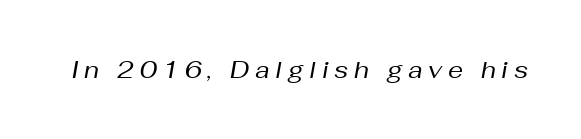
Q: Is the text bold? A: No.
Q: Is the text italic (slanted)? A: Yes, it leans right by about 10 degrees.
Q: Is the text underlined? A: No.
Q: Is the spacing between letters normal or unusually wide? A: Unusually wide.
